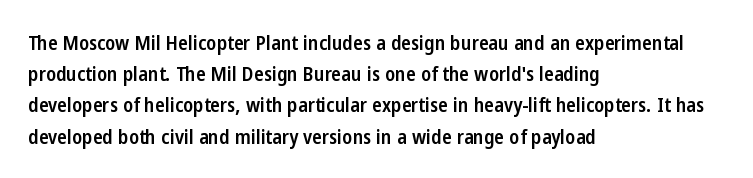
Q: Is the text bold? A: Semi-bold.
Q: Is the text italic (slanted)? A: No, it is upright.
Q: Is the text underlined? A: No.
Q: How is the paragraph aligned? A: Left-aligned.
Q: Is the spacing between letters normal or unusually wide? A: Normal.
Q: Is the spacing between lines tight, normal or loose? A: Normal.
